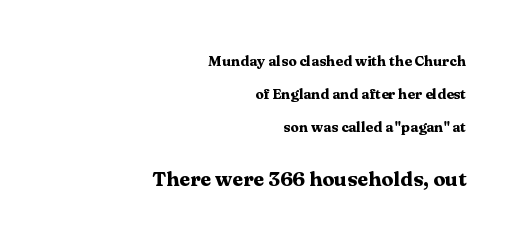
Heavy-handed strokes throughout: this text is bold. Reading top to bottom, the characters get bigger at the block break. Glyph-to-glyph distance matches everyday printed text. Reading down the block, your eye finds every line finishing at a fixed right position. Honestly, there is no underline to notice here at all.
